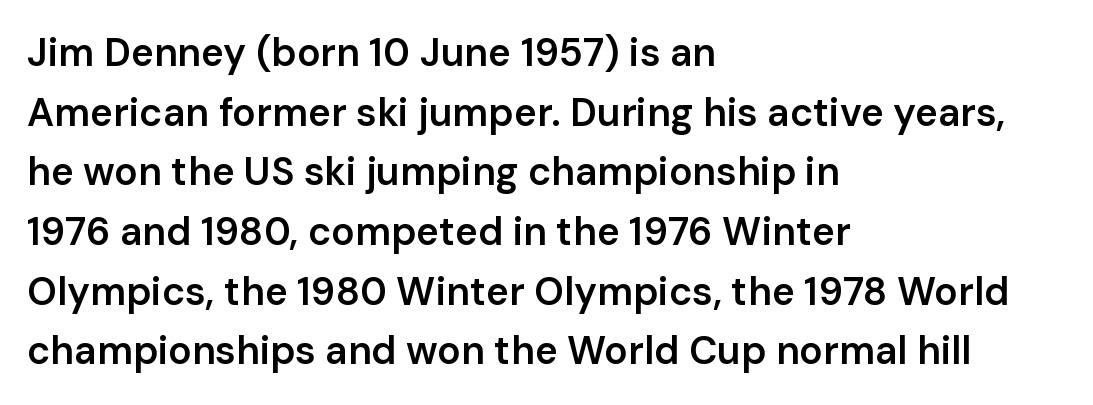
The image shows 39 px semibold sans-serif type, upright; set left-aligned, normal line spacing (1.53x), normal letter spacing, not underlined; low stroke contrast and a medium x-height.
